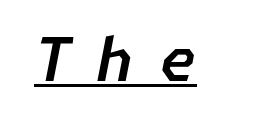
The image shows 60 px text type, italic (leaning right); set unusually wide letter spacing (+0.42 em), underlined; low stroke contrast and a medium x-height.
